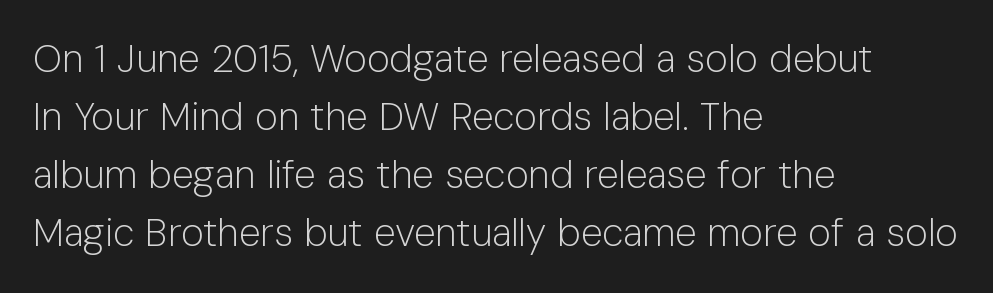
Q: Is the text bold? A: No.
Q: Is the text italic (slanted)? A: No, it is upright.
Q: Is the typeface a serif or a sans-serif typeface? A: Sans-serif.
Q: Is the text underlined? A: No.
Q: How is the paragraph aligned? A: Left-aligned.
Q: Is the spacing between letters normal or unusually wide? A: Normal.
Q: Is the spacing between lines tight, normal or loose? A: Normal.
Q: Width (condensed, normal, or wide)? A: Normal.
Q: Stroke contrast? A: Low.
Q: x-height? A: Medium.
Q: Monospaced? A: No.
